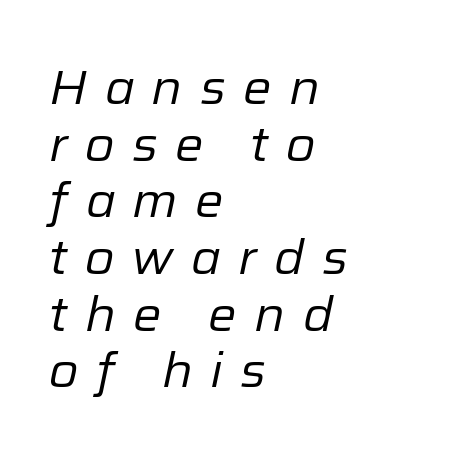
Posture: slanted. Reading down the block, your eye returns to a fixed left position each line. Stem width sits at or under what a default text font uses. Looks like regular typesetting: each glyph gets only the width it needs. Nobody drew a line under any word here.
